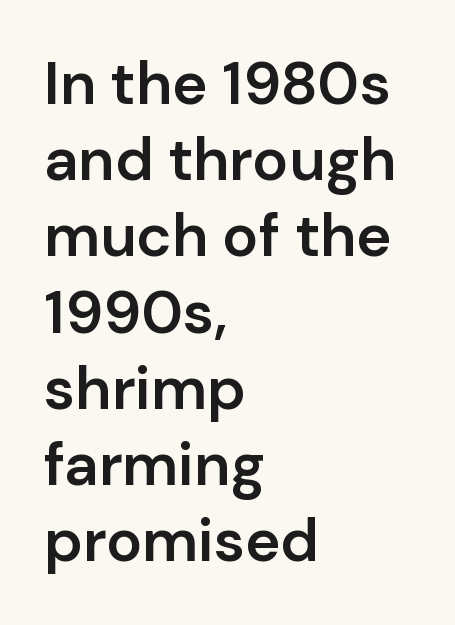
The typesetting leans somewhat heavy: a semibold. A typesetter would label this face a sans. Check under the words: just untouched page. The lettering holds an erect, upright posture throughout. This rendering leaves character spacing at its baseline value.
